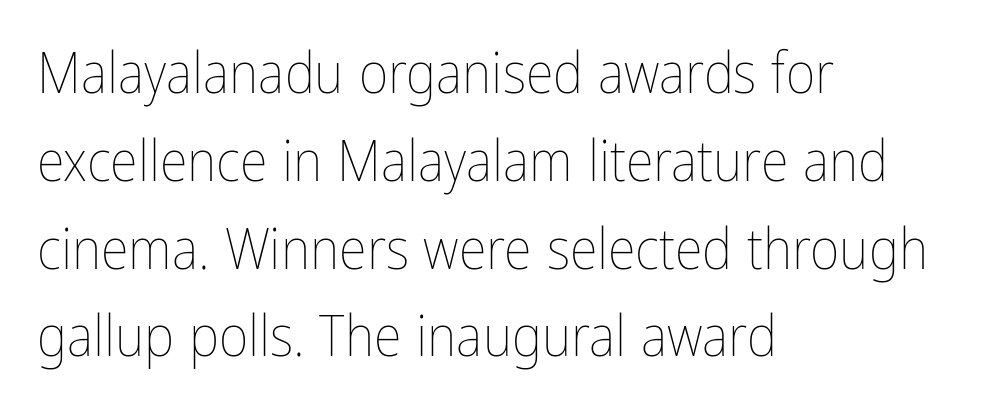
Proportional: the letters do not fall into vertical columns. The horizontal fit of the characters is conventional and even. Descender tails drop into unmarked territory. The typography opts for an upright posture over an oblique one. Teacher's note: observe the even left margin — that is flush-left alignment.
